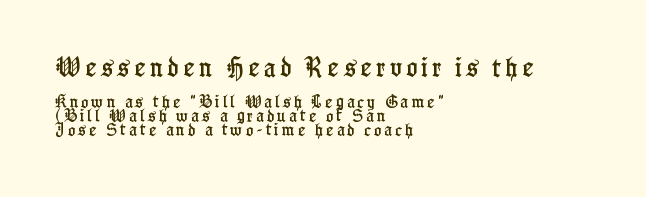
The line texture is sparse and dotted thanks to wide tracking. Designer's note — italics off, roman on. A clean baseline with only descenders dipping below it. Does the leading feel generous? Not at all — it's pinched. These lines are set flush left with a ragged right edge.
